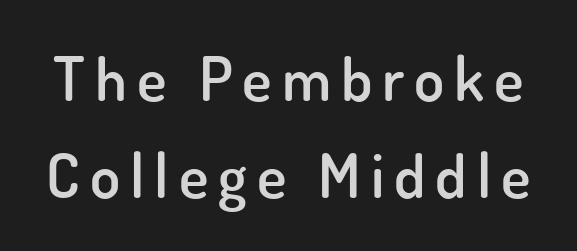
{"serif": "no", "italic": "no", "bold": "semi", "weight": "semibold", "width": "normal", "stroke_contrast": "low", "x_height": "small", "monospaced": "no", "underline": "no", "line_spacing": "normal", "line_spacing_ratio": 1.57, "glyph_px": 62}
